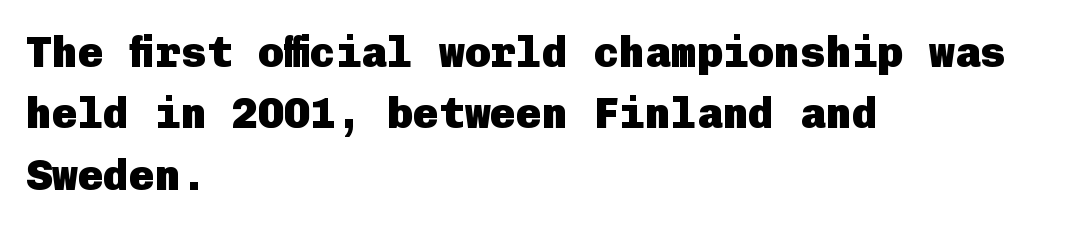
This block has exactly the height ordinary leading produces. I'd call this a sans setting — the letters go barefoot. Short and long lines alike share a common starting point at left. The zone under the glyphs is completely vacant. It's the straight-up-and-down kind of type.
